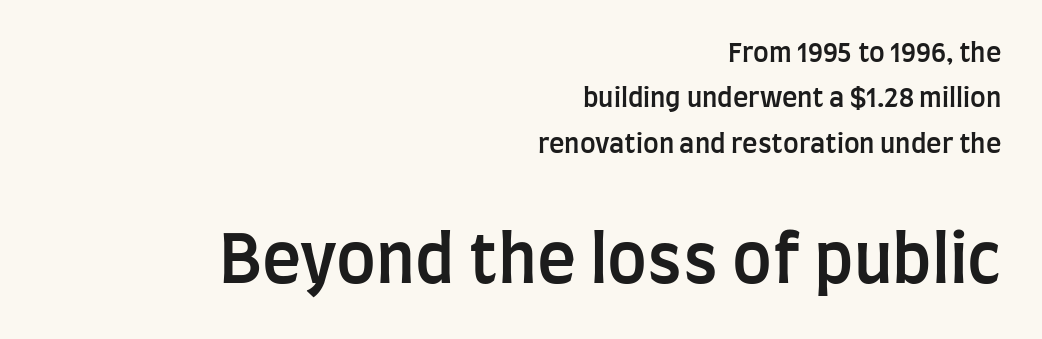
The second block has been scaled up relative to the first. Semibold letterforms, between regular and bold. The tracking reads as untouched default to a designer's eye. Right-aligned paragraph, ragged on the left.
